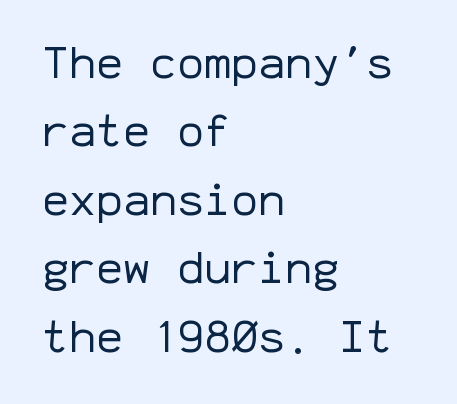
{"serif": "no", "italic": "no", "bold": "no", "weight": "regular", "width": "normal", "stroke_contrast": "low", "x_height": "medium", "monospaced": "yes", "underline": "no", "align": "left", "line_spacing": "normal", "line_spacing_ratio": 1.52, "letter_spacing": "normal", "letter_spacing_em": 0.0, "glyph_px": 45}
